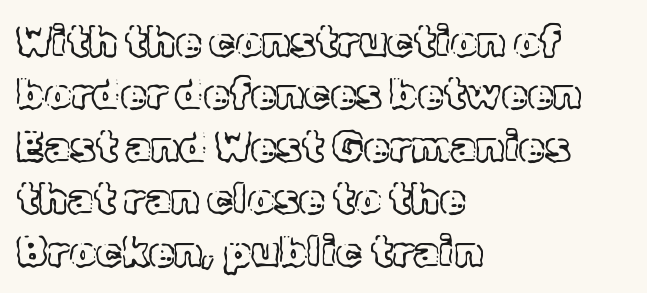
The image shows 42 px text type, upright; set left-aligned, normal line spacing (1.25x), normal letter spacing, not underlined; a medium x-height.
